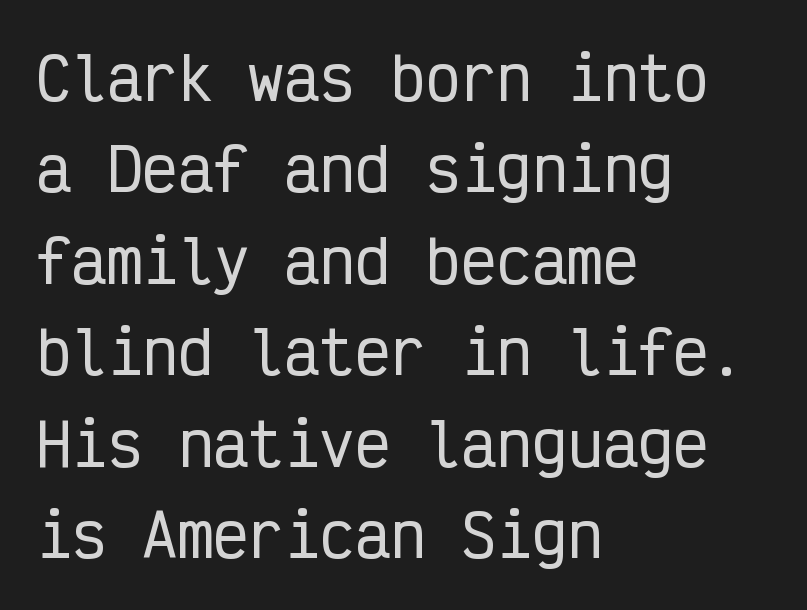
The image shows 59 px condensed sans-serif type, upright, monospaced; set left-aligned, normal line spacing (1.55x), normal letter spacing, not underlined; low stroke contrast and a medium x-height.
